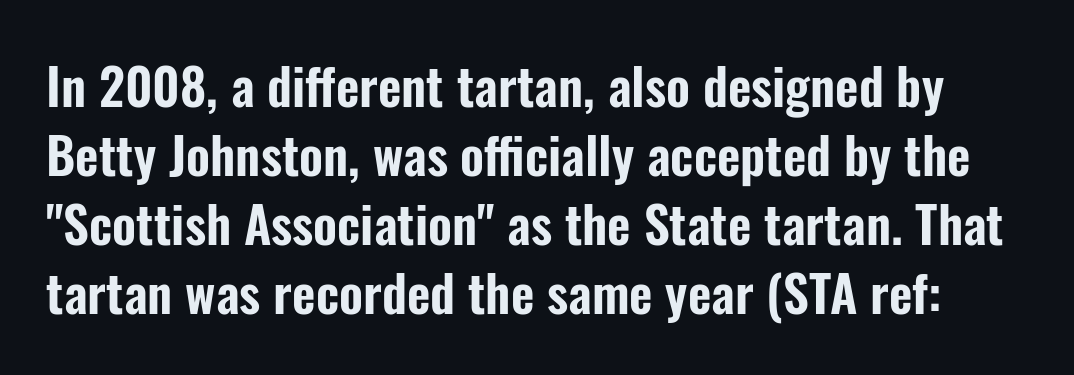
Q: Is the text italic (slanted)? A: No, it is upright.
Q: Is the typeface a serif or a sans-serif typeface? A: Sans-serif.
Q: Is the text underlined? A: No.
Q: Is the spacing between letters normal or unusually wide? A: Normal.
Q: Is the spacing between lines tight, normal or loose? A: Normal.
Q: Width (condensed, normal, or wide)? A: Condensed.
Q: Stroke contrast? A: Low.
Q: x-height? A: Medium.
Q: Monospaced? A: No.
